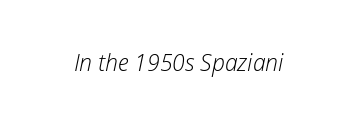
Each stroke keeps to a modest, everyday thickness or less. In terms of posture, this sample is oblique. Honestly, there is no underline to notice here at all. The horizontal fit of the characters is conventional and even.
